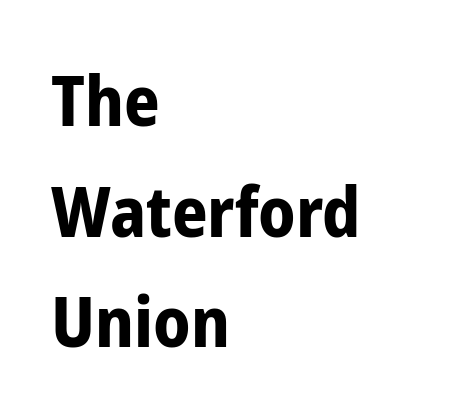
{"serif": "no", "italic": "no", "bold": "yes", "weight": "bold", "width": "condensed", "stroke_contrast": "low", "x_height": "medium", "monospaced": "no", "underline": "no", "align": "left", "line_spacing": "normal", "line_spacing_ratio": 1.58, "letter_spacing": "normal", "letter_spacing_em": 0.0, "glyph_px": 70}
